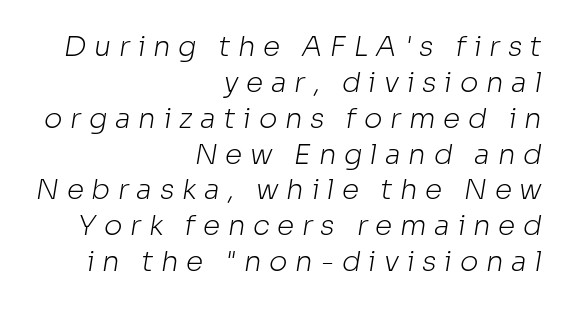
{"serif": "no", "bold": "no", "weight": "light", "width": "normal", "stroke_contrast": "low", "x_height": "medium", "monospaced": "no", "underline": "no", "align": "right", "line_spacing": "normal", "line_spacing_ratio": 1.28, "letter_spacing": "wide", "letter_spacing_em": 0.27, "glyph_px": 28}
